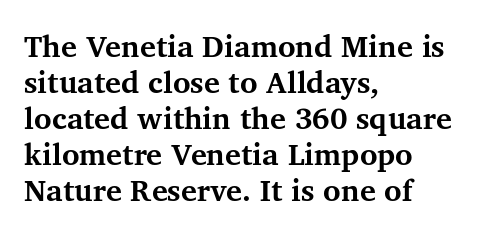
The image shows 30 px bold serif type, upright; set left-aligned, line spacing 1.2x, normal letter spacing, not underlined; medium stroke contrast and a medium x-height.
